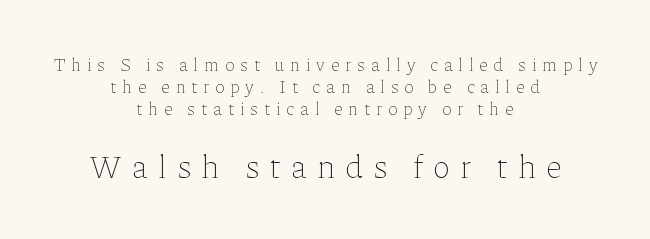
Q: Is the text bold? A: No.
Q: Is the text italic (slanted)? A: No, it is upright.
Q: Is the text underlined? A: No.
Q: How is the paragraph aligned? A: Centered.
Q: Is the spacing between letters normal or unusually wide? A: Unusually wide.
Q: Which block of text is set in a larger size, the first (top) or the second (bottom)? A: The second (bottom) one.
Q: Width (condensed, normal, or wide)? A: Normal.
Q: Stroke contrast? A: Low.
Q: x-height? A: Medium.
Q: Monospaced? A: No.
